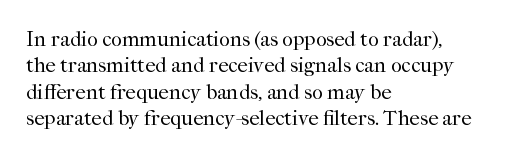
The rendering uses a moderate line-height, typical for paragraphs. Only glyphs here, with clear space below each row. The passage is arranged the way most books set body copy — flush left. Spacing between characters is what you'd get straight out of the box.
